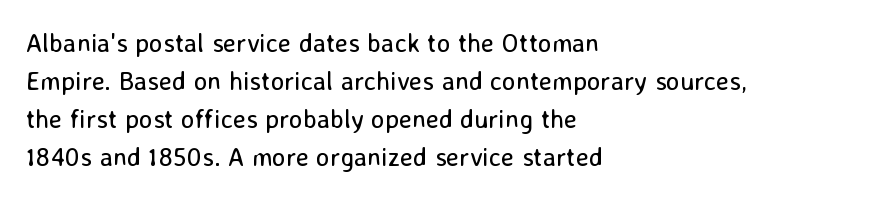
Q: Is the text bold? A: No.
Q: Is the text italic (slanted)? A: No, it is upright.
Q: Is the text underlined? A: No.
Q: How is the paragraph aligned? A: Left-aligned.
Q: Is the spacing between letters normal or unusually wide? A: Normal.
Q: Is the spacing between lines tight, normal or loose? A: Normal.
